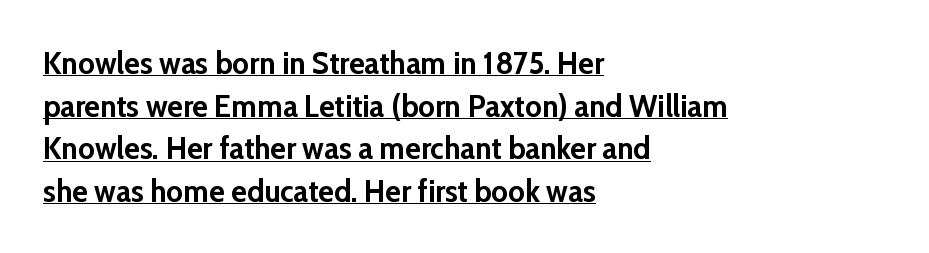
The image shows 32 px semibold sans-serif type, upright; set left-aligned, normal line spacing (1.33x), normal letter spacing, underlined; low stroke contrast and a medium x-height.
